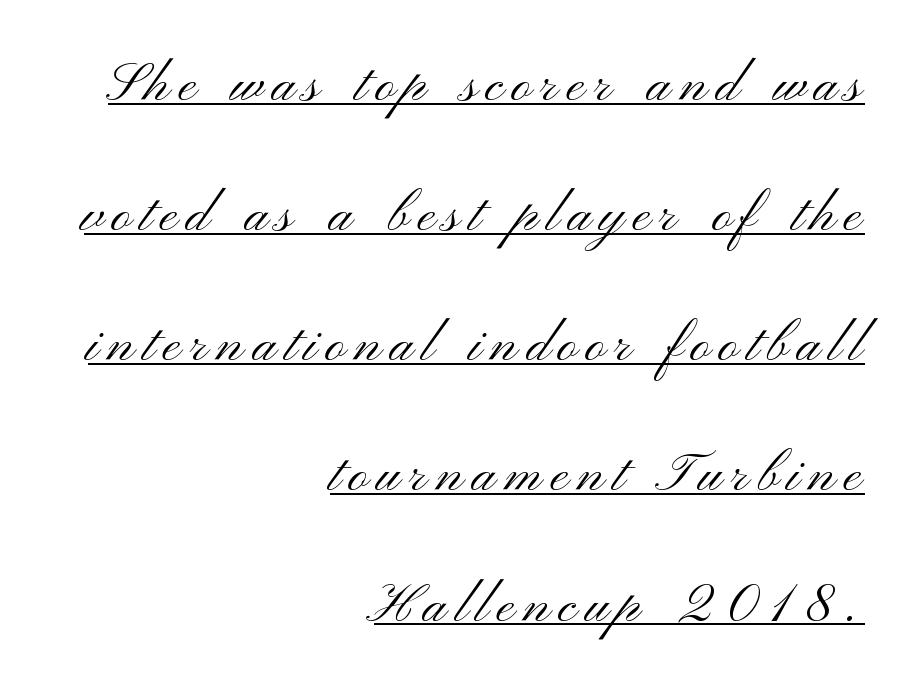
A baseline rule has been typeset under these characters. Visually the block forms a straight wall on the right and a jagged coastline on the left. Ink coverage per letter is moderate at most.
